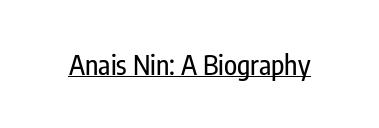
Q: Is the text italic (slanted)? A: No, it is upright.
Q: Is the text underlined? A: Yes.
Q: Is the spacing between letters normal or unusually wide? A: Normal.
